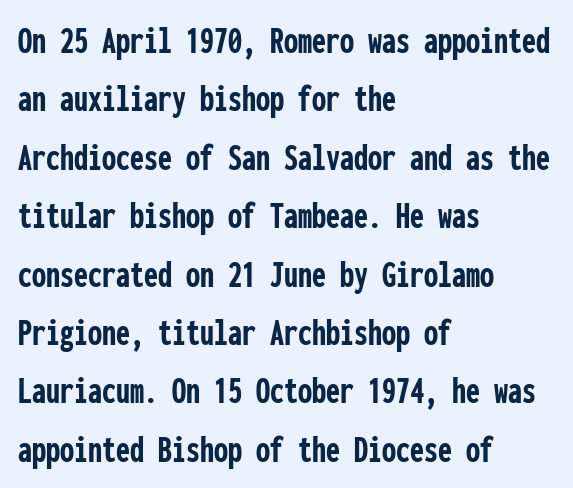
Tracking value appears to be zero — textbook default spacing. In CSS terms this would be text-align: left. On the weight axis this lands at bold, roughly 700. Baseline-to-baseline distance is the conventional proportion of letter height.
